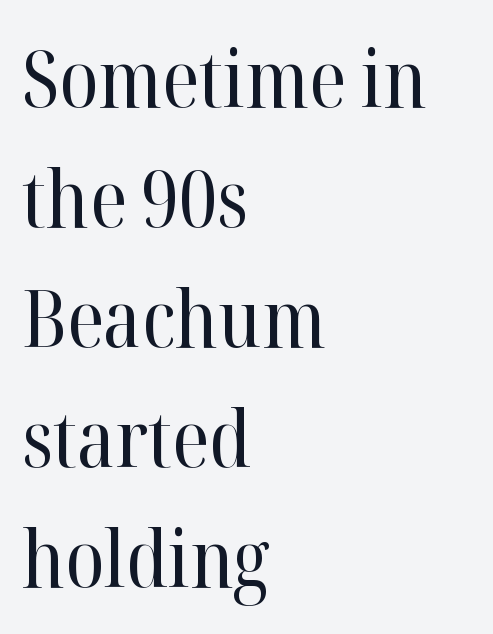
You could call the tracking neutral — neither tight nor loose. The setting favours the left margin, as ordinary paragraphs usually do. Each row of text sits above clean, open space. Every character sits straight up, as roman type does.
